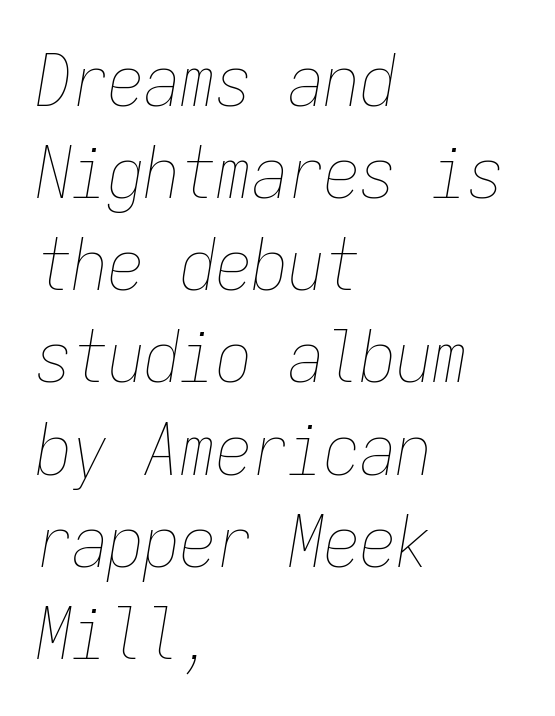
Q: Is the text bold? A: No.
Q: Is the text italic (slanted)? A: Yes, it leans right by about 9 degrees.
Q: Is the text underlined? A: No.
Q: How is the paragraph aligned? A: Left-aligned.
Q: Is the spacing between letters normal or unusually wide? A: Normal.
Q: Is the spacing between lines tight, normal or loose? A: Normal.
Q: Width (condensed, normal, or wide)? A: Condensed.
Q: Stroke contrast? A: Low.
Q: x-height? A: Medium.
Q: Monospaced? A: Yes.
